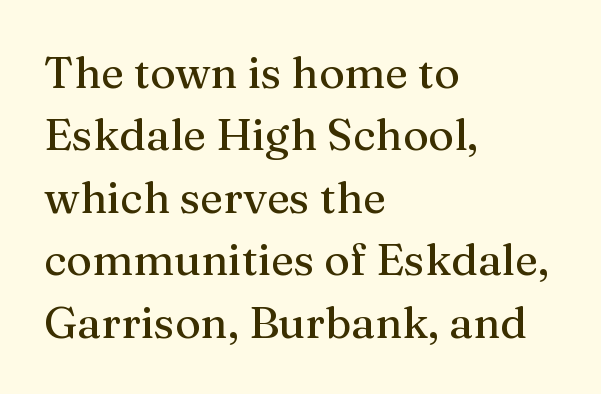
Spacing between characters is what you'd get straight out of the box. Evenly set lines give the paragraph a standard silhouette. You could not count columns in this text — the font is proportionally spaced. Little horizontal feet cap the strokes, marking this as serif type. This is the regular roman posture of the typeface. Descender tails drop into unmarked territory.
